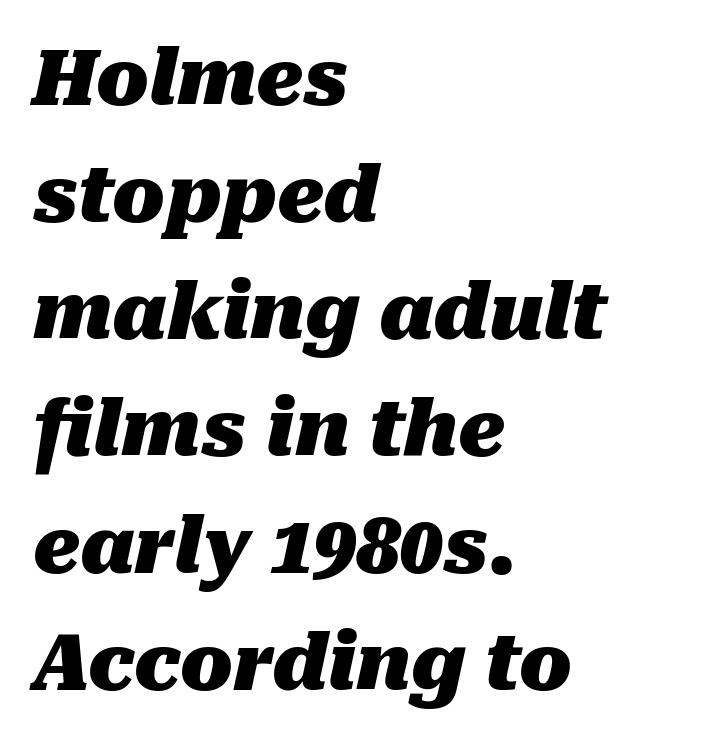
{"italic": "yes", "lean": "right", "slant_degrees": 10, "bold": "yes", "weight": "heavy", "width": "normal", "stroke_contrast": "medium", "x_height": "medium", "monospaced": "no", "underline": "no", "align": "left", "line_spacing": "normal", "line_spacing_ratio": 1.52, "letter_spacing": "normal", "letter_spacing_em": 0.0, "glyph_px": 77}
